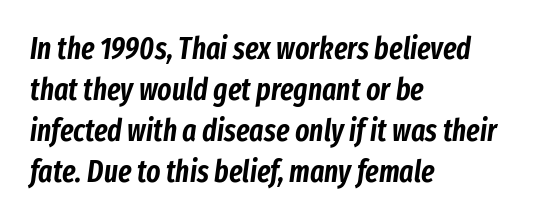
Q: Is the text italic (slanted)? A: Yes, it leans right by about 8 degrees.
Q: Is the text underlined? A: No.
Q: How is the paragraph aligned? A: Left-aligned.
Q: Is the spacing between letters normal or unusually wide? A: Normal.
Q: Is the spacing between lines tight, normal or loose? A: Normal.
Q: Width (condensed, normal, or wide)? A: Condensed.
Q: Stroke contrast? A: Low.
Q: x-height? A: Medium.
Q: Monospaced? A: No.
